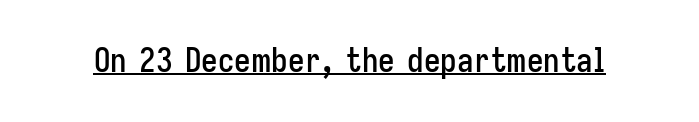
The image shows 33 px condensed sans-serif type, upright; set normal letter spacing, underlined; low stroke contrast and a medium x-height.
